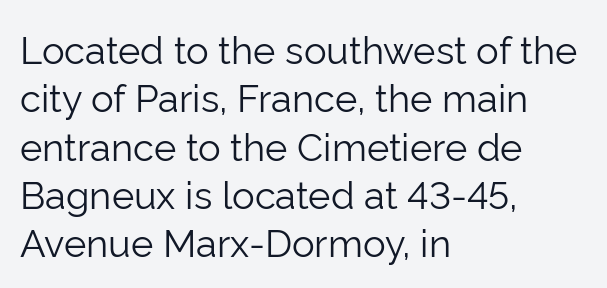
No extra ink here — the face is not bold. Italic? Not at all — the glyphs are vertical. Short note: letters normally spaced. Descenders hang freely into open space. The compositor pushed each line to the left boundary. The passage shown is typed in a proportional face where columns would drift.
